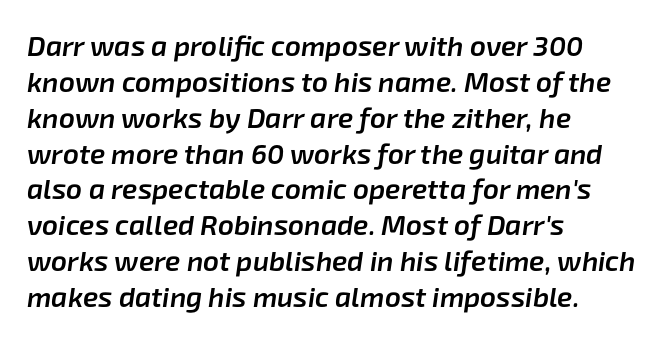
{"italic": "yes", "lean": "right", "slant_degrees": 8, "bold": "semi", "weight": "semibold", "width": "normal", "stroke_contrast": "low", "x_height": "medium", "monospaced": "no", "underline": "no", "align": "left", "line_spacing": "normal", "line_spacing_ratio": 1.28, "letter_spacing": "normal", "letter_spacing_em": 0.0, "glyph_px": 28}
